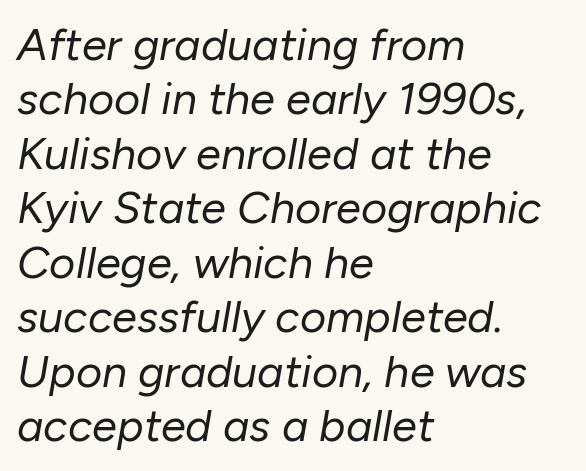
{"italic": "yes", "lean": "right", "slant_degrees": 10, "bold": "no", "weight": "regular", "width": "normal", "stroke_contrast": "low", "x_height": "medium", "monospaced": "no", "underline": "no", "align": "left", "line_spacing_ratio": 1.21, "letter_spacing": "normal", "letter_spacing_em": 0.0, "glyph_px": 45}
